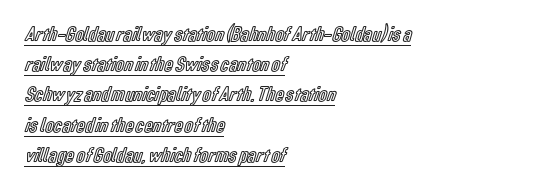
The image shows 21 px text type; set left-aligned, normal line spacing (1.44x), normal letter spacing, underlined.
